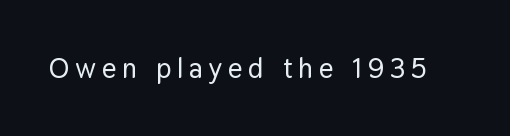
Q: Is the text italic (slanted)? A: No, it is upright.
Q: Is the typeface a serif or a sans-serif typeface? A: Sans-serif.
Q: Is the text underlined? A: No.
Q: Is the spacing between letters normal or unusually wide? A: Unusually wide.
Q: Width (condensed, normal, or wide)? A: Normal.
Q: Stroke contrast? A: Low.
Q: x-height? A: Medium.
Q: Monospaced? A: No.
